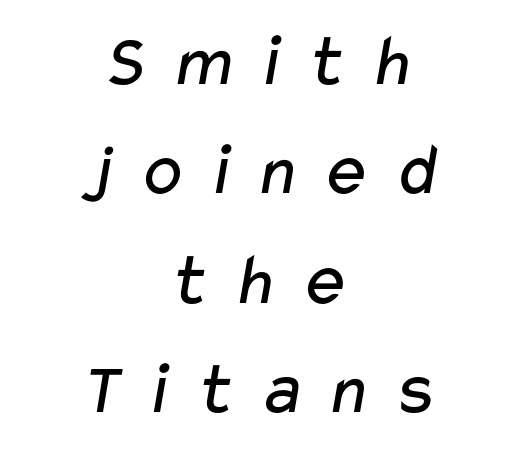
The image shows 75 px regular-weight, wide sans-serif type; set centered, normal line spacing (1.46x), unusually wide letter spacing (+0.26 em), not underlined; low stroke contrast and a medium x-height.
